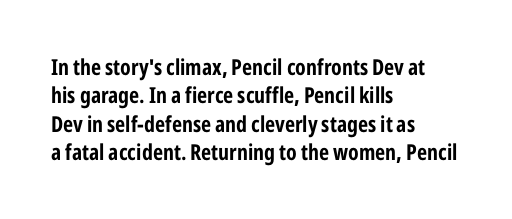
This is the regular roman posture of the typeface. The lines in this sample share a left origin and differ only in where they stop. Standard letterfit; no display-style spreading of the glyphs. Heavy-handed strokes throughout: this text is bold. The space directly below the letters is spotless.
